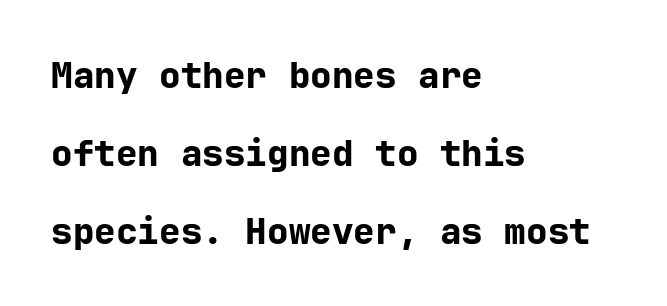
{"serif": "no", "italic": "no", "bold": "yes", "weight": "bold", "width": "normal", "stroke_contrast": "low", "x_height": "medium", "underline": "no", "align": "left", "line_spacing": "loose", "line_spacing_ratio": 2.16, "letter_spacing": "normal", "letter_spacing_em": 0.0, "glyph_px": 36}
